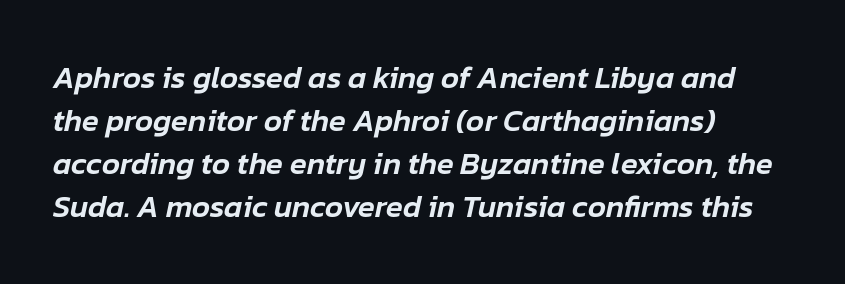
The image shows 31 px text type, italic (leaning right); set left-aligned, normal line spacing (1.39x), normal letter spacing, not underlined; low stroke contrast and a medium x-height.
